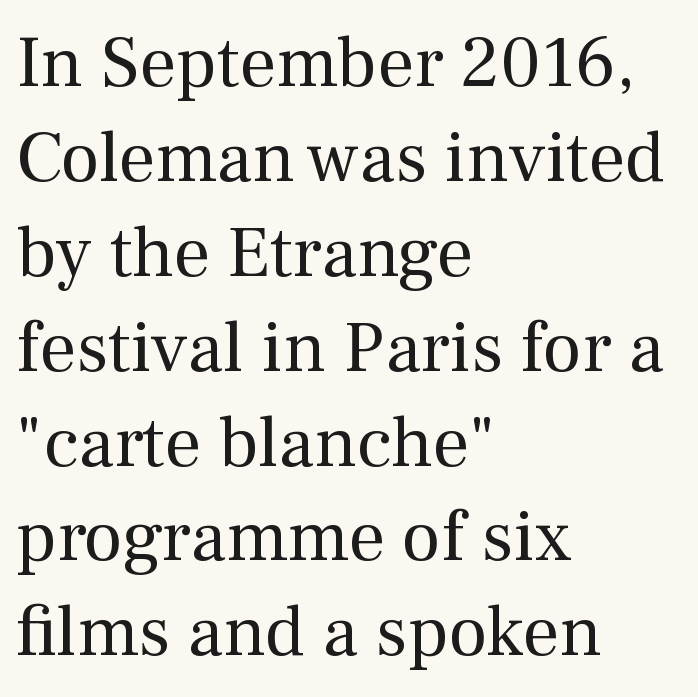
Style check: upright. Tracking here is standard; glyphs follow each other at the usual distance. In terms of leading, this rendering sits right in the middle. Proportional: the letters do not fall into vertical columns. Honestly, there is no underline to notice here at all. Serifs: yes, visible at the terminals of the letterforms.
